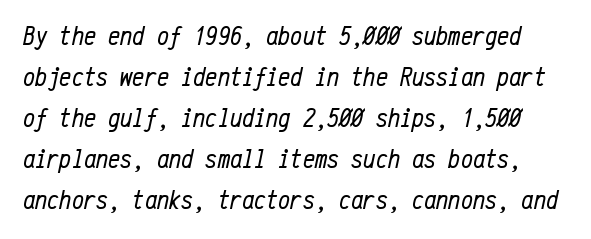
Q: Is the text bold? A: No.
Q: Is the text italic (slanted)? A: Yes, it leans right by about 12 degrees.
Q: Is the text underlined? A: No.
Q: Is the spacing between letters normal or unusually wide? A: Normal.
Q: Is the spacing between lines tight, normal or loose? A: Normal.
